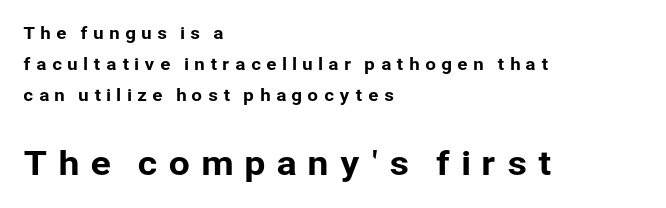
{"serif": "no", "italic": "no", "width": "normal", "stroke_contrast": "low", "x_height": "medium", "monospaced": "no", "underline": "no", "align": "left", "line_spacing_ratio": 1.82, "letter_spacing": "wide", "letter_spacing_em": 0.29, "larger_block": "second", "size_ratio": 2.0, "glyph_px": 34}
